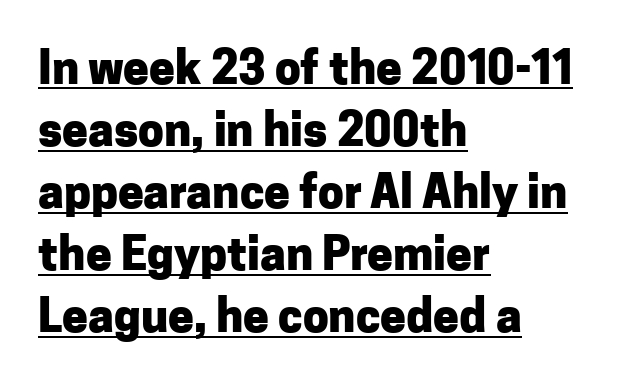
The image shows 46 px heavy sans-serif type, upright; set left-aligned, normal line spacing (1.35x), normal letter spacing, underlined; low stroke contrast and a medium x-height.
